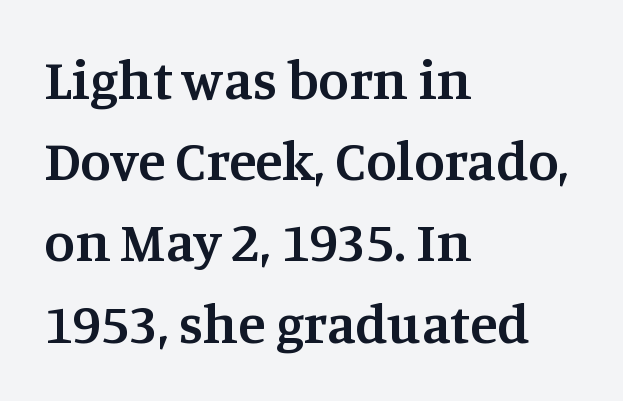
{"serif": "yes", "italic": "no", "bold": "semi", "weight": "semibold", "width": "normal", "stroke_contrast": "medium", "x_height": "large", "monospaced": "no", "underline": "no", "align": "left", "line_spacing": "normal", "line_spacing_ratio": 1.45, "letter_spacing": "normal", "letter_spacing_em": 0.0, "glyph_px": 56}
